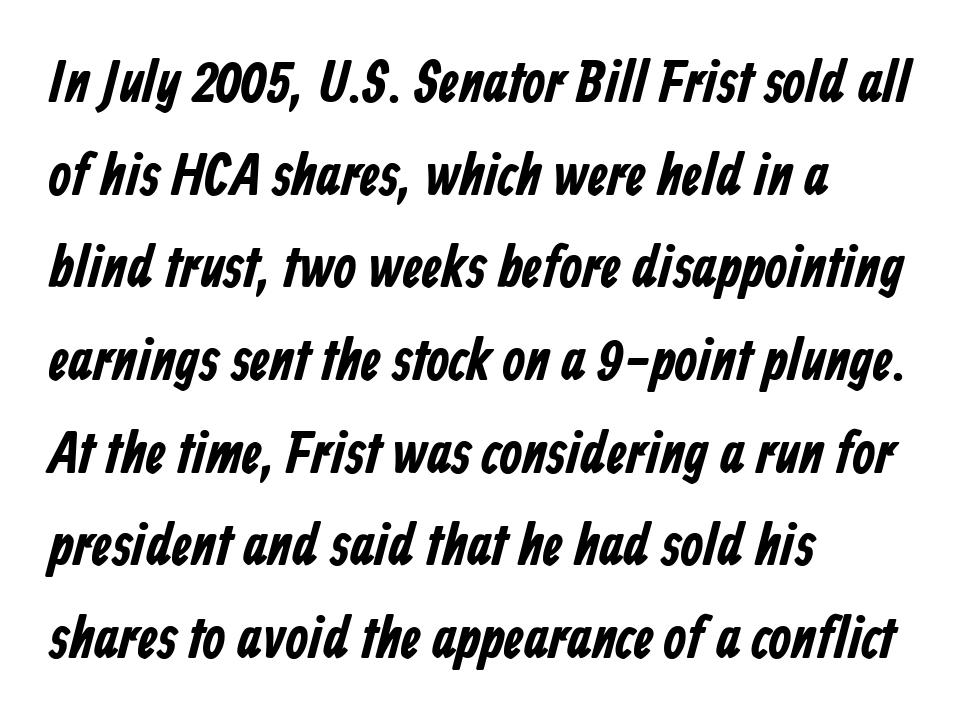
The characters display no serif detailing; their extremities are plain. Lines of text with bare space underneath. Every row of glyphs begins at an identical x-position on the left. The horizontal fit of the characters is conventional and even.
